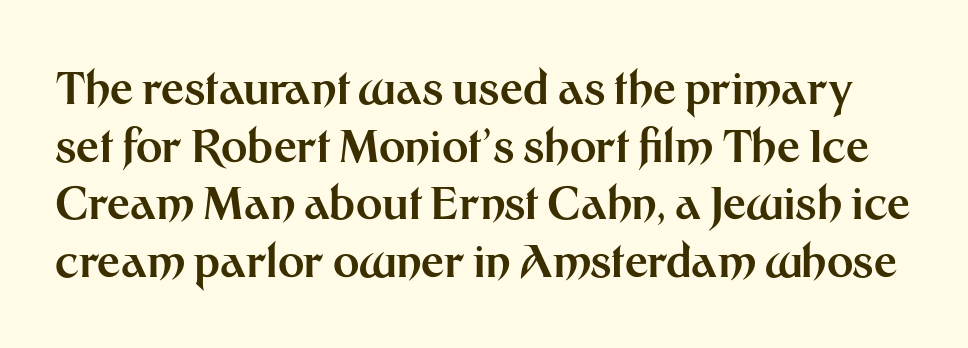
Q: Is the text bold? A: Yes.
Q: Is the text italic (slanted)? A: No, it is upright.
Q: Is the typeface a serif or a sans-serif typeface? A: Sans-serif.
Q: Is the text underlined? A: No.
Q: Is the spacing between letters normal or unusually wide? A: Normal.
Q: Is the spacing between lines tight, normal or loose? A: Normal.
Q: Width (condensed, normal, or wide)? A: Normal.
Q: Stroke contrast? A: Medium.
Q: x-height? A: Medium.
Q: Monospaced? A: No.
